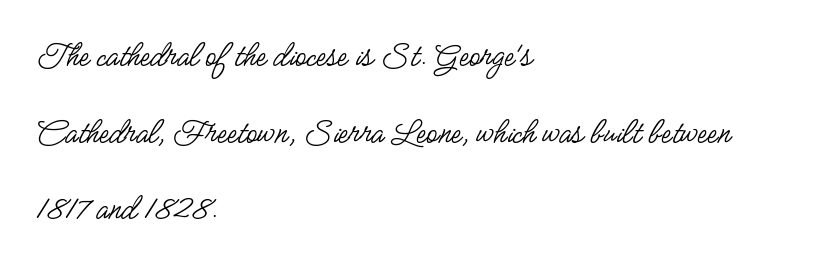
Q: Is the text bold? A: No.
Q: Is the text italic (slanted)? A: Yes.
Q: Is the typeface a serif or a sans-serif typeface? A: Sans-serif.
Q: Is the text underlined? A: No.
Q: How is the paragraph aligned? A: Left-aligned.
Q: Is the spacing between letters normal or unusually wide? A: Normal.
Q: Is the spacing between lines tight, normal or loose? A: Loose.
Q: Width (condensed, normal, or wide)? A: Condensed.
Q: Stroke contrast? A: Low.
Q: x-height? A: Small.
Q: Monospaced? A: No.
